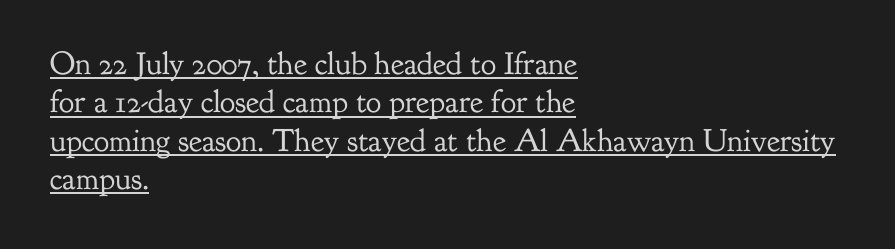
Q: Is the text bold? A: No.
Q: Is the text italic (slanted)? A: No, it is upright.
Q: Is the typeface a serif or a sans-serif typeface? A: Serif.
Q: Is the text underlined? A: Yes.
Q: How is the paragraph aligned? A: Left-aligned.
Q: Is the spacing between letters normal or unusually wide? A: Normal.
Q: Width (condensed, normal, or wide)? A: Normal.
Q: Stroke contrast? A: Low.
Q: x-height? A: Small.
Q: Monospaced? A: No.
